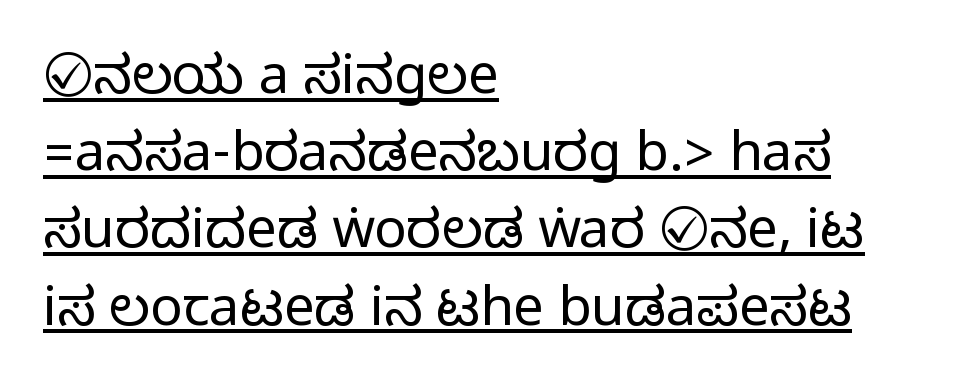
The image shows 54 px condensed sans-serif type, upright; set left-aligned, normal line spacing (1.43x), normal letter spacing, underlined; medium stroke contrast.
